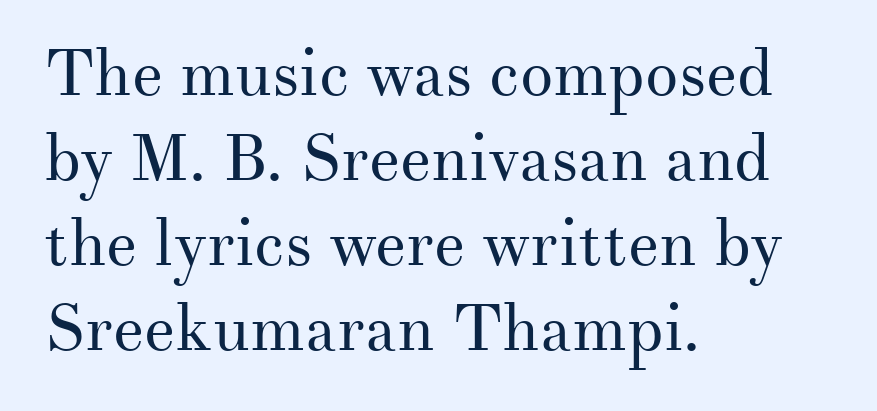
Q: Is the text bold? A: No.
Q: Is the text italic (slanted)? A: No, it is upright.
Q: Is the typeface a serif or a sans-serif typeface? A: Serif.
Q: Is the text underlined? A: No.
Q: How is the paragraph aligned? A: Left-aligned.
Q: Is the spacing between letters normal or unusually wide? A: Normal.
Q: Is the spacing between lines tight, normal or loose? A: Normal.
Q: Width (condensed, normal, or wide)? A: Normal.
Q: Stroke contrast? A: Medium.
Q: x-height? A: Small.
Q: Monospaced? A: No.
